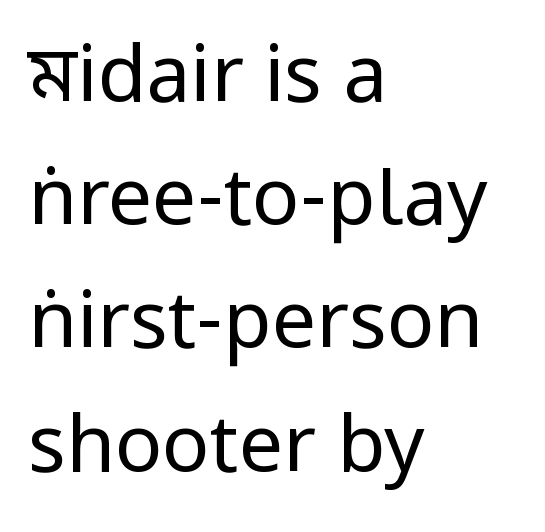
Q: Is the text bold? A: No.
Q: Is the text italic (slanted)? A: No, it is upright.
Q: Is the typeface a serif or a sans-serif typeface? A: Sans-serif.
Q: Is the text underlined? A: No.
Q: How is the paragraph aligned? A: Left-aligned.
Q: Is the spacing between letters normal or unusually wide? A: Normal.
Q: Is the spacing between lines tight, normal or loose? A: Normal.
Q: Width (condensed, normal, or wide)? A: Condensed.
Q: Stroke contrast? A: Low.
Q: x-height? A: Large.
Q: Monospaced? A: No.
